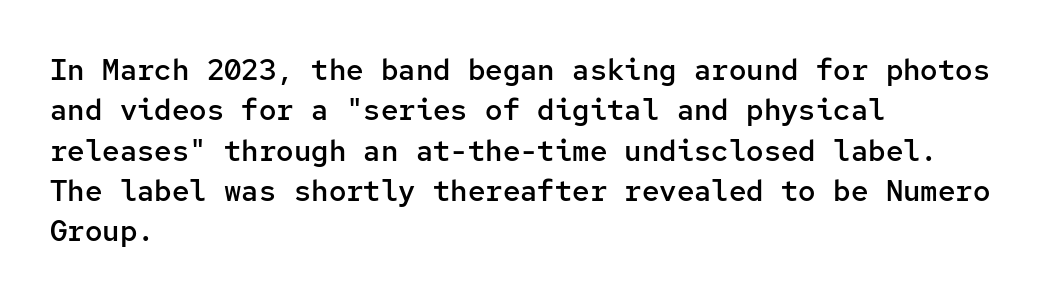
The image shows 29 px semibold sans-serif type, upright, monospaced; set left-aligned, normal line spacing (1.39x), normal letter spacing, not underlined; low stroke contrast and a medium x-height.
